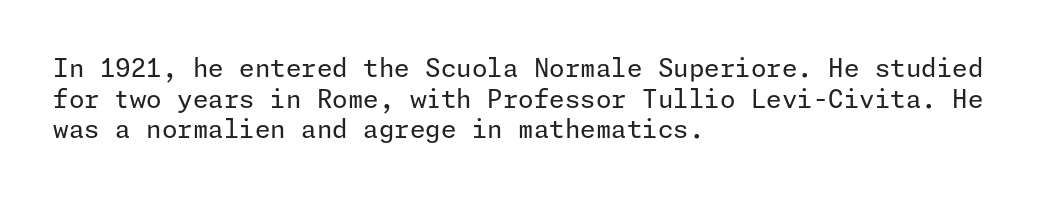
Q: Is the text bold? A: No.
Q: Is the text italic (slanted)? A: No, it is upright.
Q: Is the text underlined? A: No.
Q: How is the paragraph aligned? A: Left-aligned.
Q: Is the spacing between letters normal or unusually wide? A: Normal.
